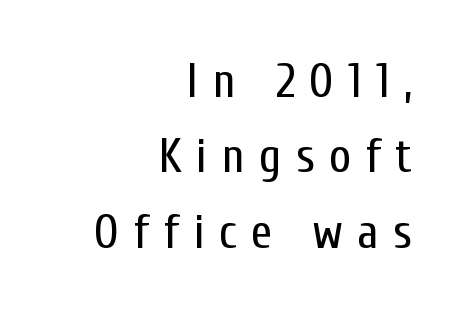
Every character sits straight up, as roman type does. Any mark beneath the type? The region is blank. One glance says typical: line gaps are just what's usual. The glyphs in this specimen are sans serif. Alignment: flush right.
